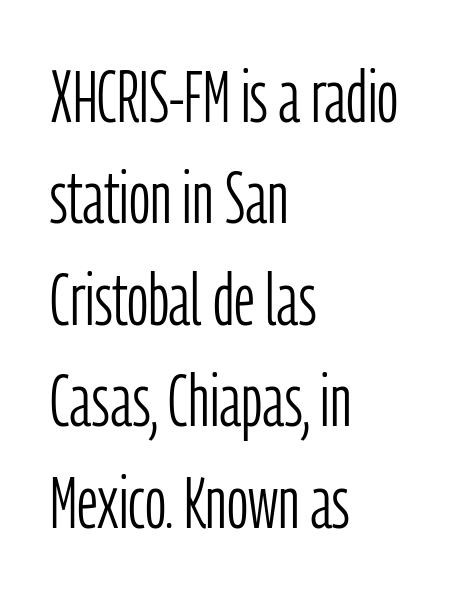
The image shows 74 px light, condensed sans-serif type, upright; set left-aligned, normal line spacing (1.37x), normal letter spacing, not underlined; low stroke contrast and a medium x-height.
